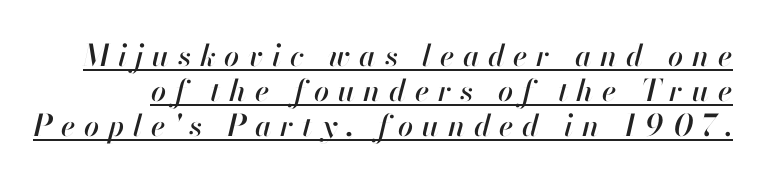
The image shows 30 px text type, italic (leaning right); set line spacing 1.17x, unusually wide letter spacing (+0.29 em), underlined; high stroke contrast and a small x-height.
